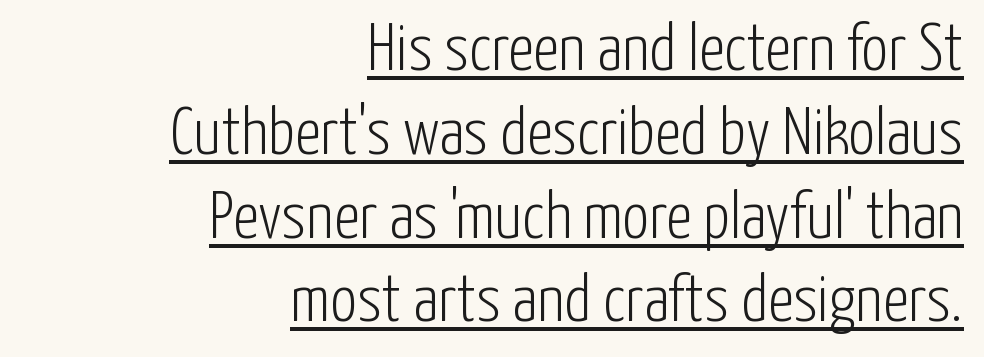
The image shows 66 px light, condensed sans-serif type, upright; set right-aligned, normal line spacing (1.27x), normal letter spacing, underlined; low stroke contrast and a medium x-height.
